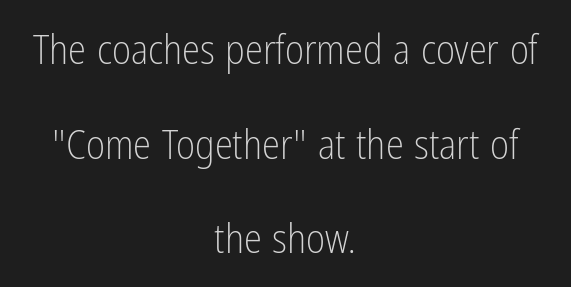
Unbolded letterforms with no extra heft. Only glyphs here, with clear space below each row. Serif or sans? Sans — the stroke terminals are bare. Does the lettering tilt? It doesn't — this is upright. Students, observe: this is what heavily led, spacious text looks like.
